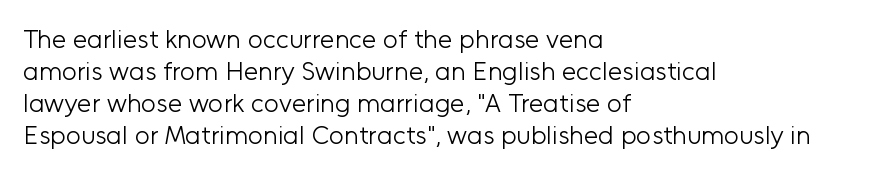
The image shows 26 px text type, upright; set left-aligned, line spacing 1.23x, normal letter spacing, not underlined.
